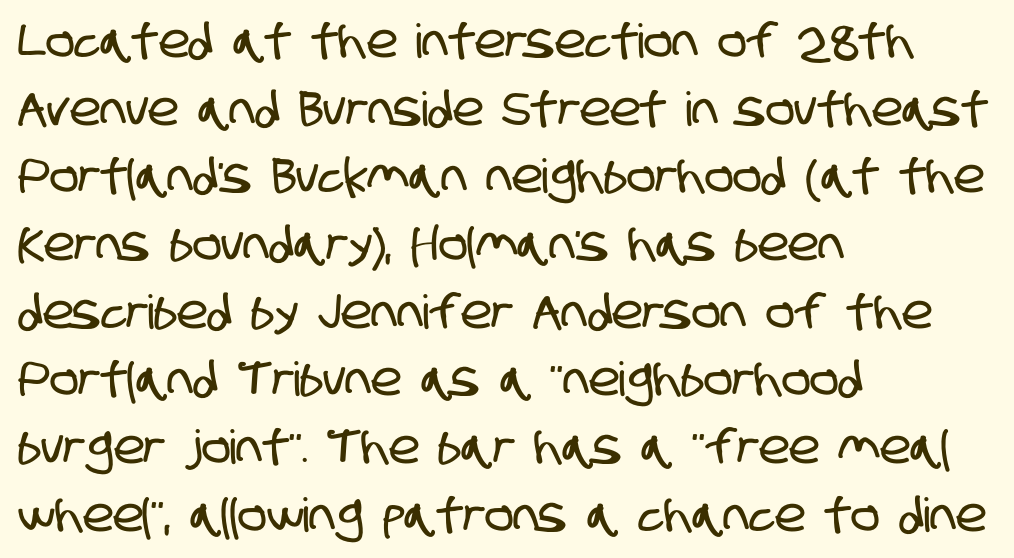
Interline gaps are of average width in this sample. These lines are rendered in a variable-pitch font. The rendering keeps characters at their native spacing. Layout note: lines flush left. To sum up the face: it is a sans, with no serifs. Descender tails drop into unmarked territory.
